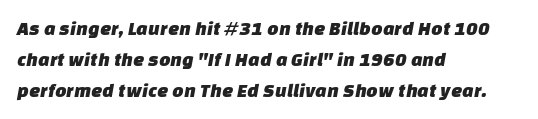
The image shows 20 px text type; set left-aligned, normal line spacing (1.56x), normal letter spacing, not underlined.
